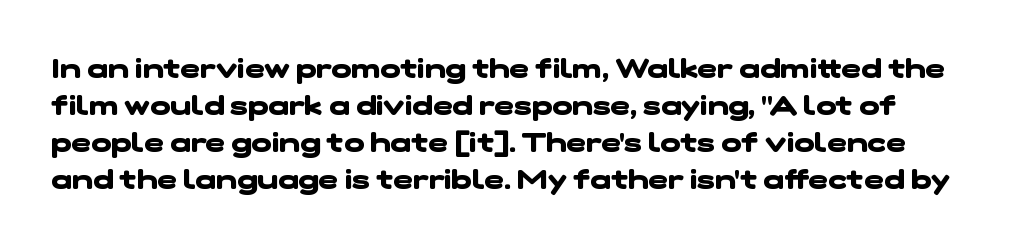
{"bold": "yes", "underline": "no", "line_spacing": "normal", "line_spacing_ratio": 1.37, "letter_spacing": "normal", "letter_spacing_em": 0.0, "glyph_px": 27}
